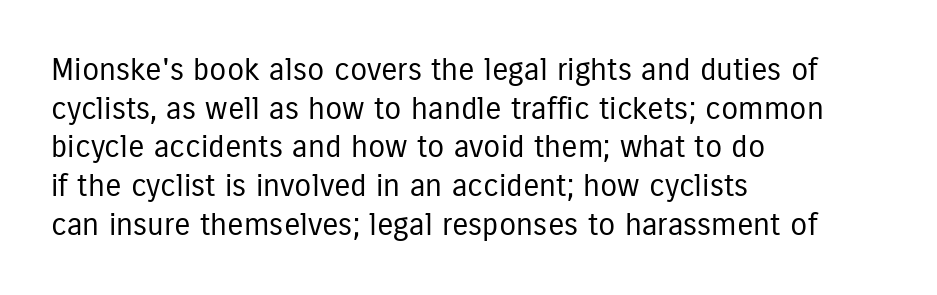
Quick note: underline off. A typesetter would call this zero additional tracking. Stems and bowls with no extra thickness — not bold. Notice how the stems are strictly vertical — no italics here. If you measured baseline to baseline, you'd find a middling distance. The glyphs in this specimen are sans serif.
